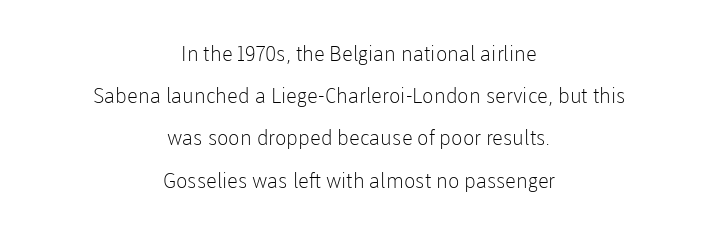
Anything drawn beneath the words? Only blank space. Typeset on center — no edge is straight. What's the leading like? Stretched, with rows far apart. Inter-character spacing is left at the font's built-in metrics.
